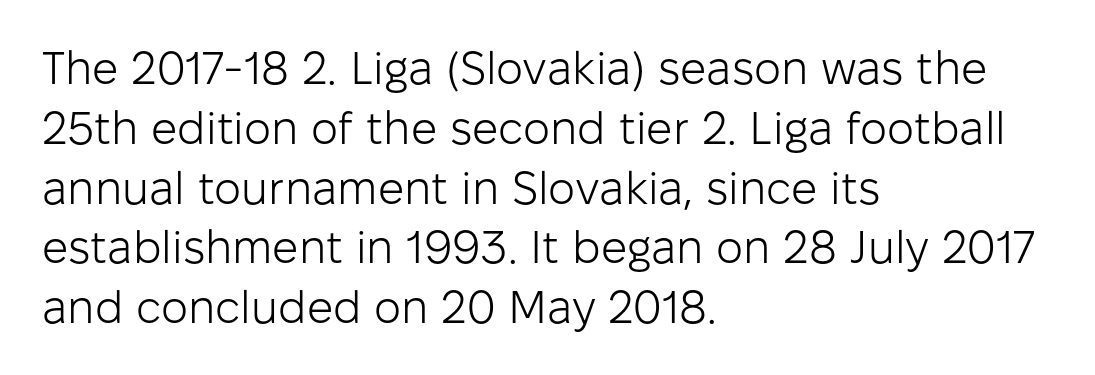
Q: Is the text bold? A: No.
Q: Is the text italic (slanted)? A: No, it is upright.
Q: Is the typeface a serif or a sans-serif typeface? A: Sans-serif.
Q: Is the text underlined? A: No.
Q: How is the paragraph aligned? A: Left-aligned.
Q: Is the spacing between letters normal or unusually wide? A: Normal.
Q: Is the spacing between lines tight, normal or loose? A: Normal.
Q: Width (condensed, normal, or wide)? A: Normal.
Q: Stroke contrast? A: Low.
Q: x-height? A: Medium.
Q: Monospaced? A: No.
